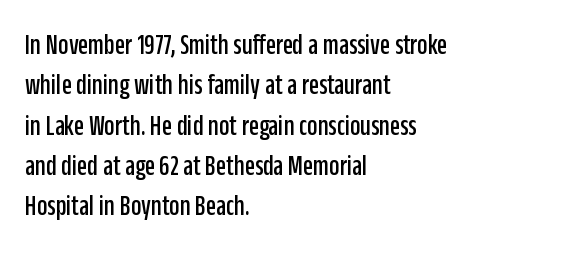
{"serif": "no", "italic": "no", "width": "condensed", "stroke_contrast": "low", "x_height": "large", "monospaced": "no", "underline": "no", "align": "left", "line_spacing": "normal", "line_spacing_ratio": 1.39, "letter_spacing": "normal", "letter_spacing_em": 0.0, "glyph_px": 29}
